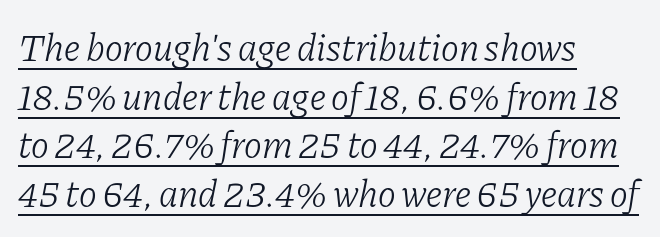
Q: Is the text bold? A: No.
Q: Is the text italic (slanted)? A: Yes, it leans right by about 11 degrees.
Q: Is the typeface a serif or a sans-serif typeface? A: Serif.
Q: Is the text underlined? A: Yes.
Q: How is the paragraph aligned? A: Left-aligned.
Q: Is the spacing between letters normal or unusually wide? A: Normal.
Q: Is the spacing between lines tight, normal or loose? A: Normal.
Q: Width (condensed, normal, or wide)? A: Normal.
Q: Stroke contrast? A: Low.
Q: x-height? A: Medium.
Q: Monospaced? A: No.
